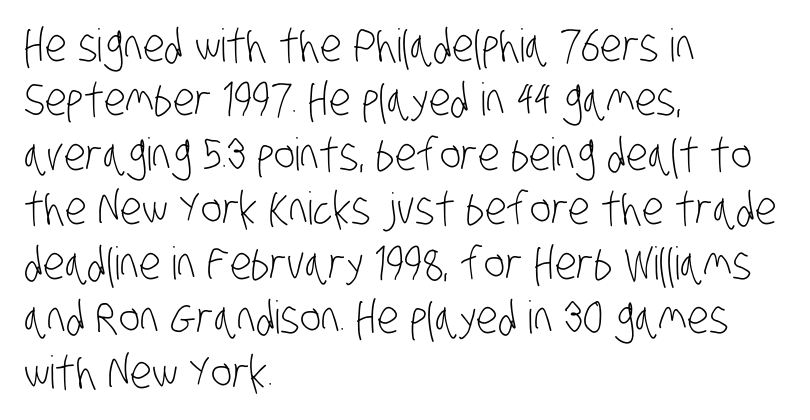
Q: Is the text bold? A: No.
Q: Is the typeface a serif or a sans-serif typeface? A: Sans-serif.
Q: Is the text underlined? A: No.
Q: How is the paragraph aligned? A: Left-aligned.
Q: Is the spacing between letters normal or unusually wide? A: Normal.
Q: Width (condensed, normal, or wide)? A: Condensed.
Q: Stroke contrast? A: Low.
Q: x-height? A: Large.
Q: Monospaced? A: No.
